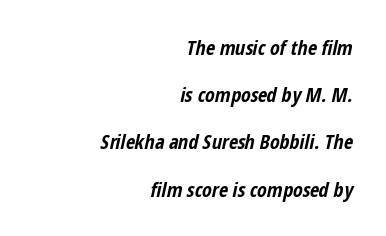
The image shows 20 px bold type, italic (leaning right); set right-aligned, loose line spacing (2.36x), normal letter spacing, not underlined.
